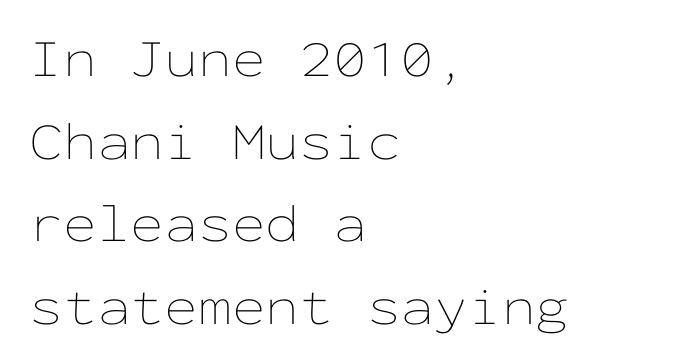
The image shows 54 px thin, wide type, upright, monospaced; set left-aligned, normal line spacing (1.53x), normal letter spacing, not underlined; low stroke contrast and a medium x-height.
